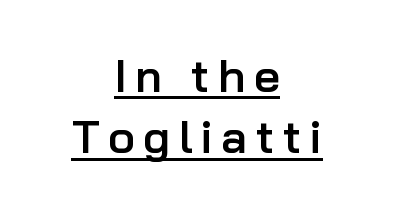
{"serif": "no", "italic": "no", "bold": "semi", "weight": "semibold", "width": "normal", "stroke_contrast": "low", "x_height": "medium", "monospaced": "no", "underline": "yes", "align": "center", "line_spacing": "normal", "line_spacing_ratio": 1.33, "glyph_px": 46}
